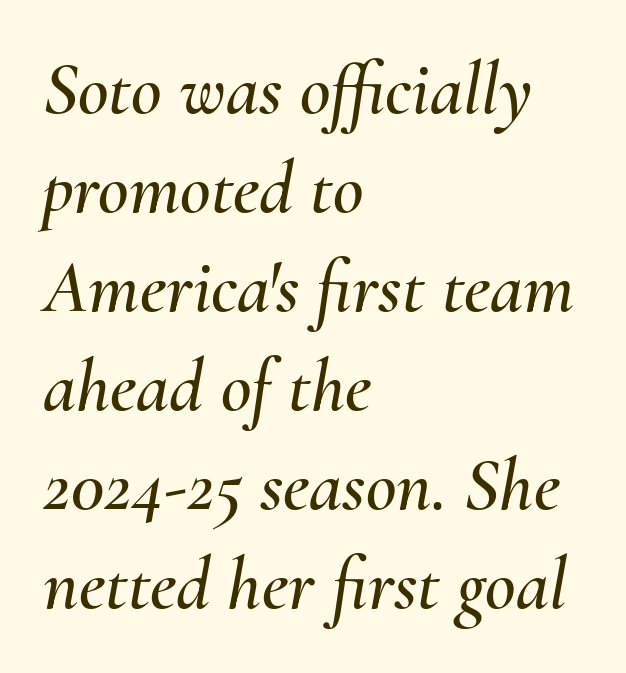
Q: Is the text italic (slanted)? A: Yes, it leans right by about 10 degrees.
Q: Is the text underlined? A: No.
Q: How is the paragraph aligned? A: Left-aligned.
Q: Is the spacing between letters normal or unusually wide? A: Normal.
Q: Is the spacing between lines tight, normal or loose? A: Normal.
Q: Width (condensed, normal, or wide)? A: Normal.
Q: Stroke contrast? A: Medium.
Q: x-height? A: Small.
Q: Monospaced? A: No.
